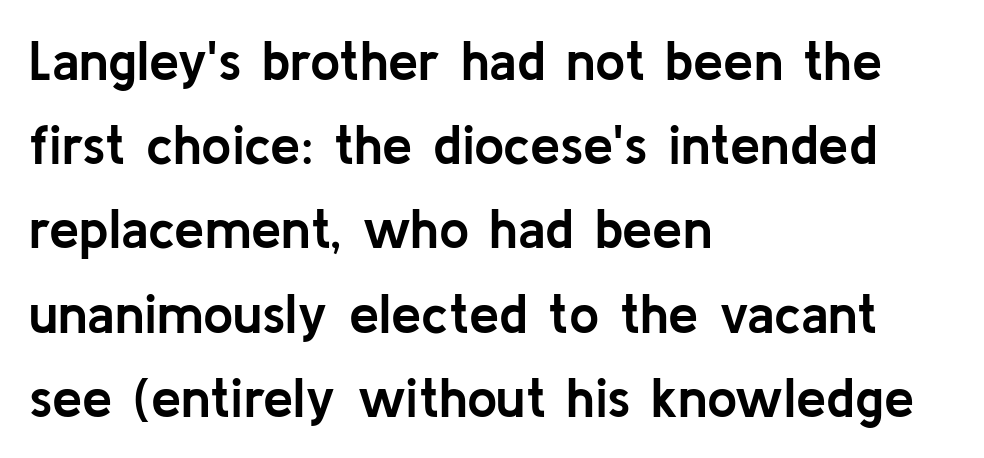
Q: Is the text bold? A: Yes.
Q: Is the text italic (slanted)? A: No, it is upright.
Q: Is the typeface a serif or a sans-serif typeface? A: Sans-serif.
Q: Is the text underlined? A: No.
Q: How is the paragraph aligned? A: Left-aligned.
Q: Is the spacing between letters normal or unusually wide? A: Normal.
Q: Is the spacing between lines tight, normal or loose? A: Normal.
Q: Width (condensed, normal, or wide)? A: Normal.
Q: Stroke contrast? A: Low.
Q: x-height? A: Medium.
Q: Monospaced? A: No.
